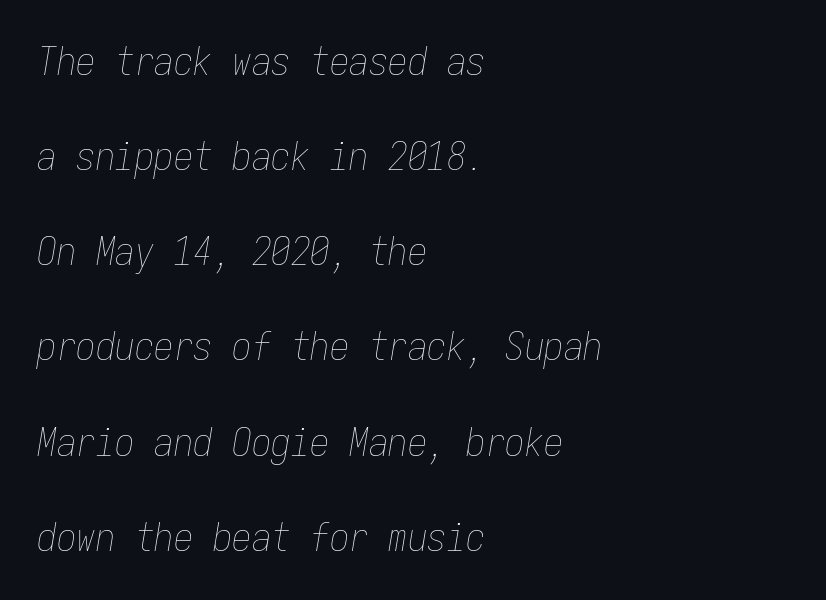
{"italic": "yes", "lean": "right", "slant_degrees": 9, "bold": "no", "weight": "thin", "width": "condensed", "stroke_contrast": "low", "x_height": "medium", "monospaced": "yes", "underline": "no", "align": "left", "line_spacing": "loose", "line_spacing_ratio": 2.44, "letter_spacing": "normal", "letter_spacing_em": 0.0, "glyph_px": 39}
